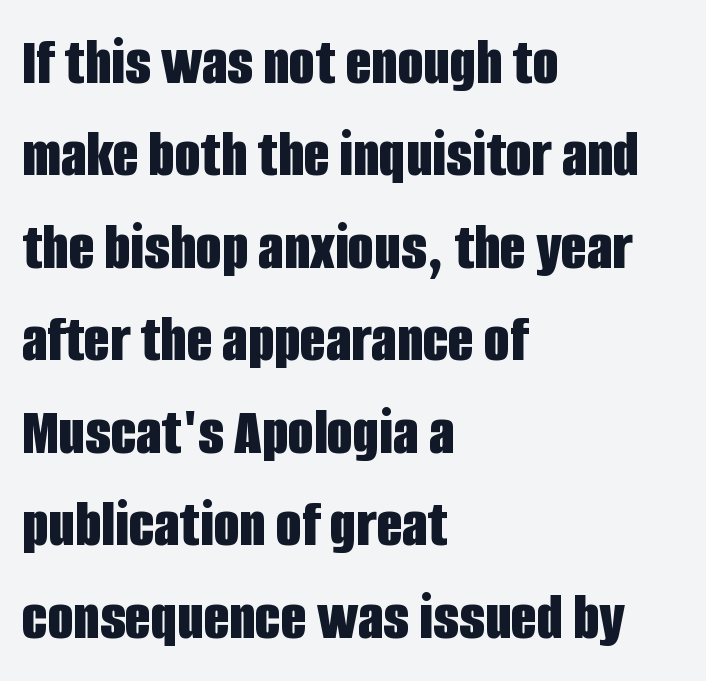
The image shows 67 px bold, condensed sans-serif type, upright; set left-aligned, normal line spacing (1.38x), normal letter spacing, not underlined; low stroke contrast and a large x-height.
